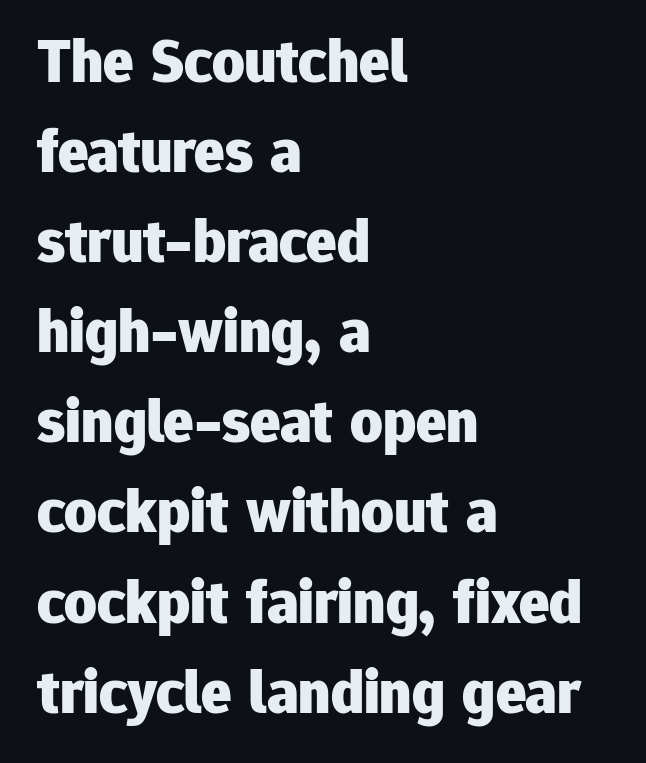
{"serif": "no", "italic": "no", "bold": "yes", "weight": "heavy", "width": "normal", "stroke_contrast": "low", "x_height": "medium", "monospaced": "no", "underline": "no", "align": "left", "line_spacing": "normal", "line_spacing_ratio": 1.43, "letter_spacing": "normal", "letter_spacing_em": 0.0, "glyph_px": 63}
